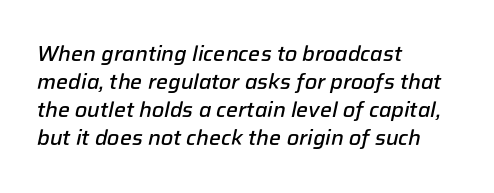
{"italic": "yes", "lean": "right", "slant_degrees": 12, "bold": "semi", "underline": "no", "align": "left", "line_spacing": "normal", "line_spacing_ratio": 1.34, "letter_spacing": "normal", "letter_spacing_em": 0.0, "glyph_px": 21}
